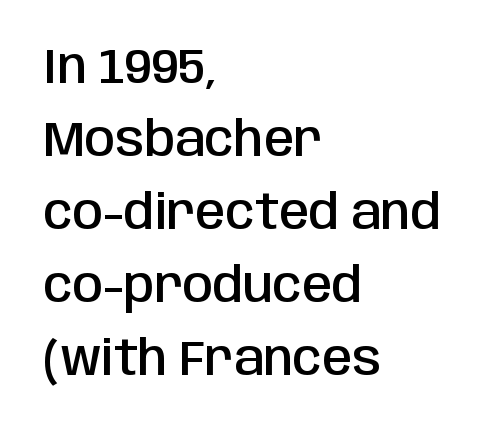
The image shows 49 px semibold, condensed sans-serif type, upright; set left-aligned, normal line spacing (1.49x), normal letter spacing, not underlined; low stroke contrast and a large x-height.
